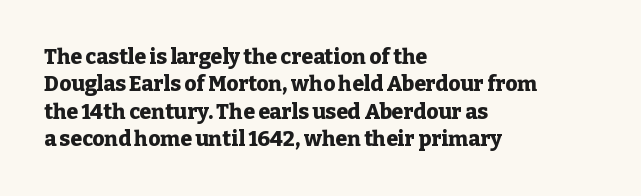
{"italic": "no", "bold": "yes", "underline": "no", "align": "left", "line_spacing": "normal", "line_spacing_ratio": 1.3, "letter_spacing": "normal", "letter_spacing_em": 0.0, "glyph_px": 21}
